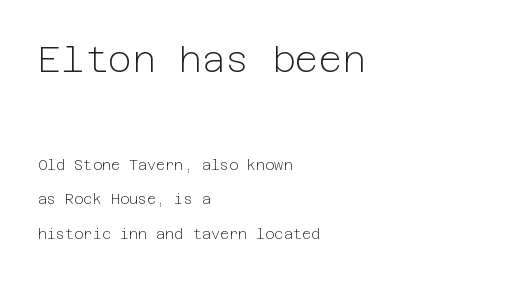
The typeface has the unassuming heft of standard copy or less. The baseline area is clear. This sample is left-justified, so line endings fall wherever the words run out. The initial chunk of copy outweighs the following chunk in type size.
